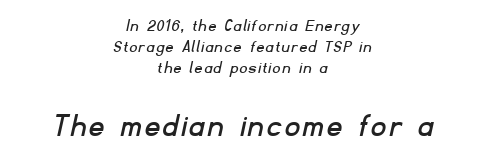
{"serif": "no", "width": "normal", "stroke_contrast": "low", "x_height": "small", "monospaced": "no", "underline": "no", "align": "center", "line_spacing_ratio": 1.17, "larger_block": "second", "size_ratio": 1.94, "glyph_px": 35}
